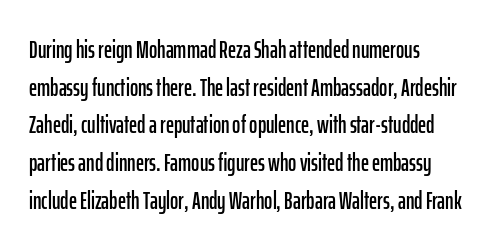
Descender tails drop into unmarked territory. If you drew a ruler down the left edge, every line would touch it. Nope, not italic — everything's standing straight. Successive baselines arrive at the customary interval. Tracking value appears to be zero — textbook default spacing.
